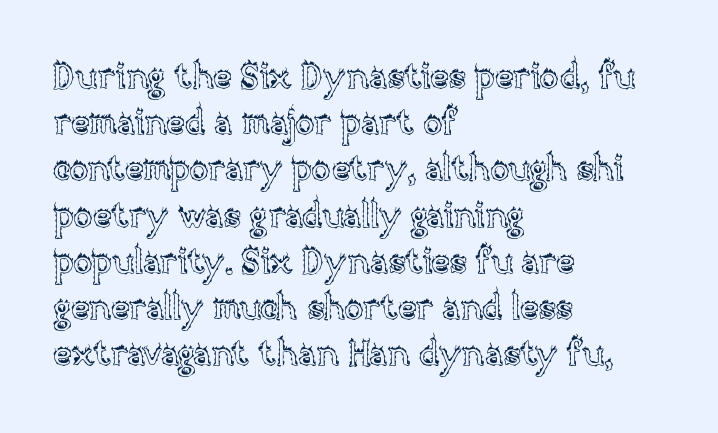
{"italic": "no", "width": "normal", "x_height": "large", "monospaced": "no", "underline": "no", "align": "left", "line_spacing": "normal", "line_spacing_ratio": 1.32, "letter_spacing": "normal", "letter_spacing_em": 0.0, "glyph_px": 35}
